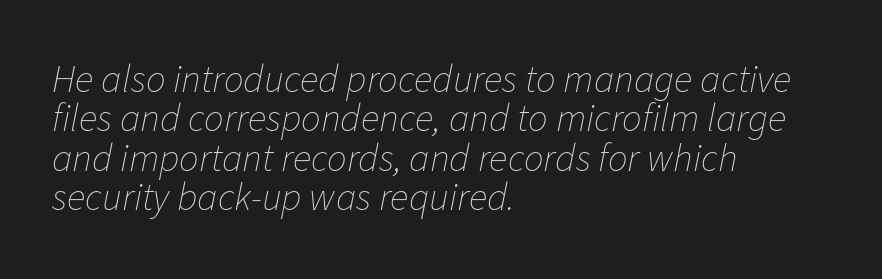
{"italic": "yes", "lean": "right", "slant_degrees": 11, "bold": "no", "weight": "thin", "width": "normal", "stroke_contrast": "low", "x_height": "medium", "monospaced": "no", "underline": "no", "align": "left", "line_spacing": "tight", "line_spacing_ratio": 1.01, "letter_spacing": "normal", "letter_spacing_em": 0.0, "glyph_px": 39}
